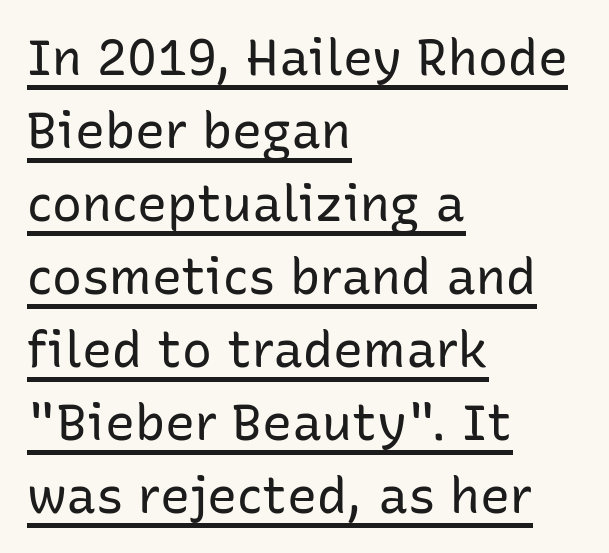
Students, observe the line beneath the letters — that is underlining. This block has exactly the height ordinary leading produces. Think of a printed novel: that variable character pitch is what you see here. Is the letter spacing exaggerated? No — it looks like the ordinary default. Where is the straight margin? On the left.
